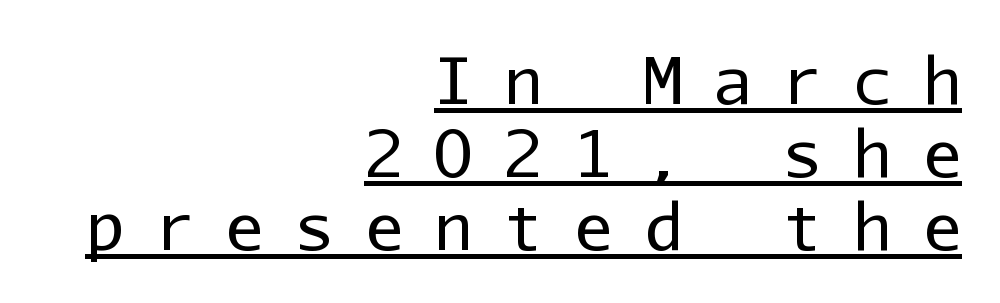
Students, observe the line beneath the letters — that is underlining. Leading is clearly below the norm, producing a dense column. The paragraph shown leans on its right margin. Note the uniform advance width — an 'i' takes as much space as an 'm'.
